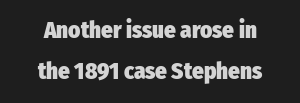
Lines of text with bare space underneath. Compared with a flush-left layout, this one balances lines on the center instead. Typographic density is high because the face is bold. A typesetter would mark this as roman, not italic.
